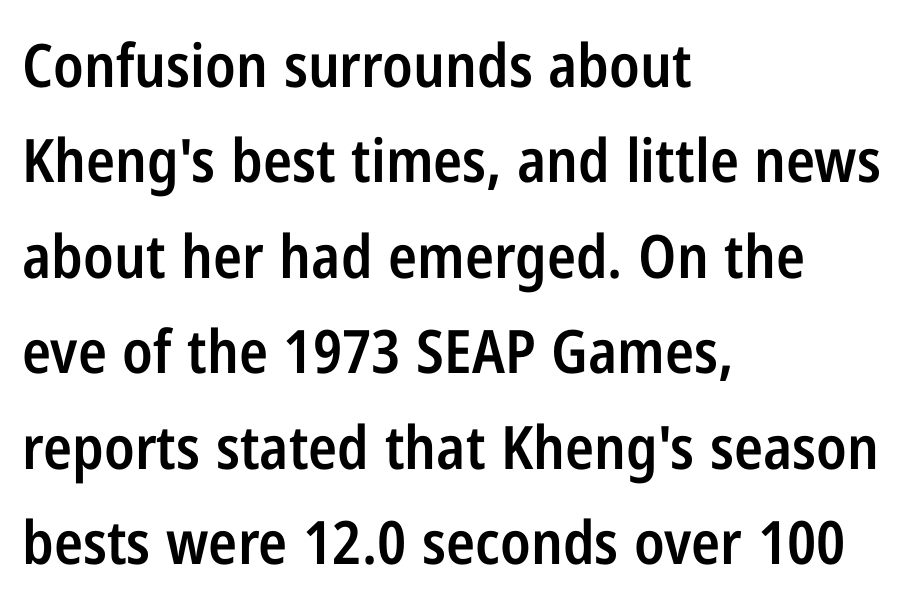
Q: Is the text bold? A: Semi-bold.
Q: Is the text italic (slanted)? A: No, it is upright.
Q: Is the typeface a serif or a sans-serif typeface? A: Sans-serif.
Q: Is the text underlined? A: No.
Q: How is the paragraph aligned? A: Left-aligned.
Q: Is the spacing between letters normal or unusually wide? A: Normal.
Q: Is the spacing between lines tight, normal or loose? A: Normal.
Q: Width (condensed, normal, or wide)? A: Condensed.
Q: Stroke contrast? A: Low.
Q: x-height? A: Medium.
Q: Monospaced? A: No.
